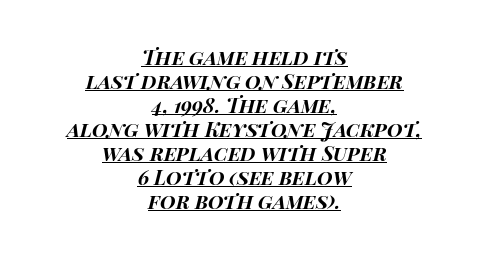
{"italic": "yes", "lean": "right", "slant_degrees": 14, "bold": "yes", "underline": "yes", "align": "center", "line_spacing_ratio": 1.2, "letter_spacing": "normal", "letter_spacing_em": 0.0, "glyph_px": 20}
